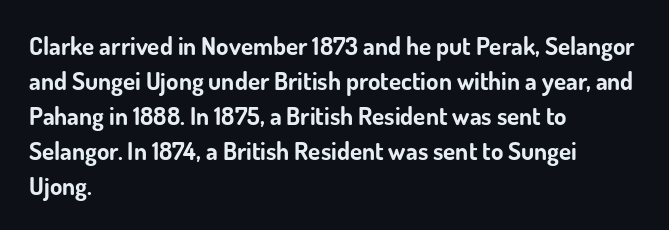
Q: Is the text bold? A: Yes.
Q: Is the text italic (slanted)? A: No, it is upright.
Q: Is the text underlined? A: No.
Q: How is the paragraph aligned? A: Left-aligned.
Q: Is the spacing between letters normal or unusually wide? A: Normal.
Q: Is the spacing between lines tight, normal or loose? A: Normal.
